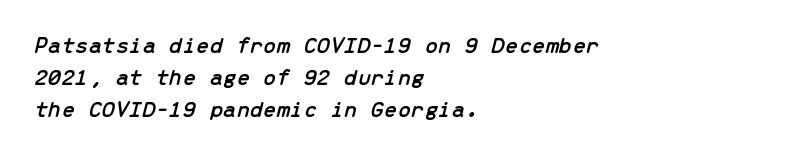
The image shows 24 px text type, italic (leaning right); set left-aligned, normal line spacing (1.33x), normal letter spacing, not underlined.
